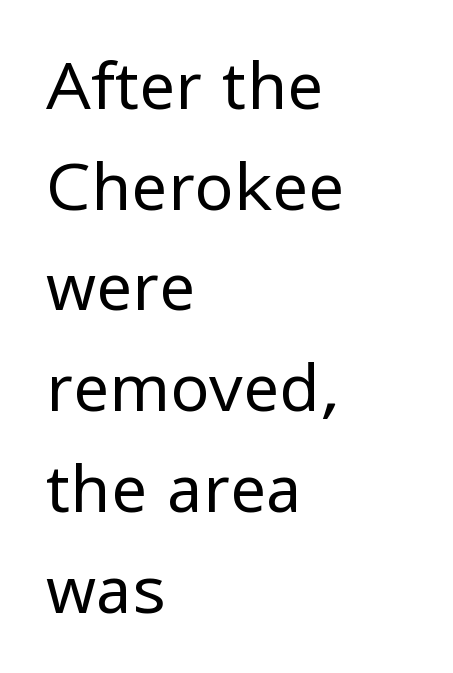
{"serif": "no", "italic": "no", "bold": "no", "weight": "regular", "width": "normal", "stroke_contrast": "low", "x_height": "medium", "monospaced": "no", "underline": "no", "align": "left", "line_spacing": "normal", "line_spacing_ratio": 1.55, "letter_spacing": "normal", "letter_spacing_em": 0.0, "glyph_px": 65}
